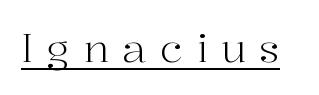
These characters rest on top of a visible drawn line. No letter is thick-stroked: the sample isn't bold. The font family rendered here belongs to the serif group. Someone cranked the tracking dial way up on this one.
